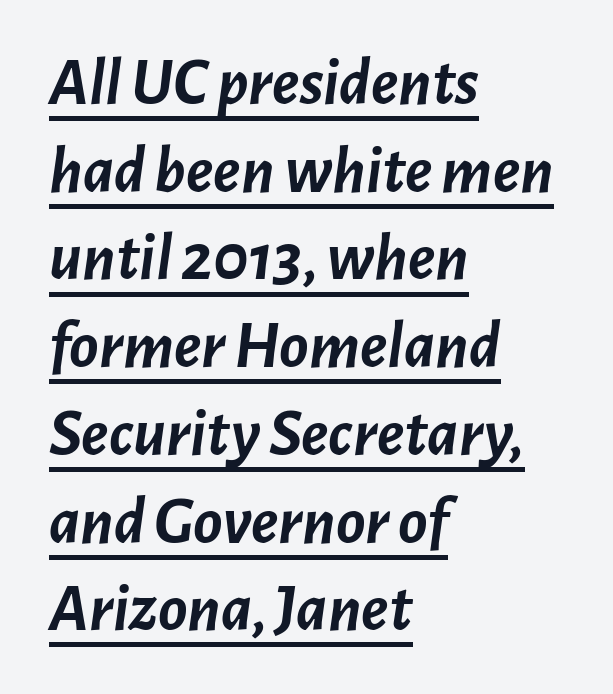
The image shows 68 px semibold type, italic (leaning right); set left-aligned, normal line spacing (1.29x), normal letter spacing, underlined; low stroke contrast and a medium x-height.
